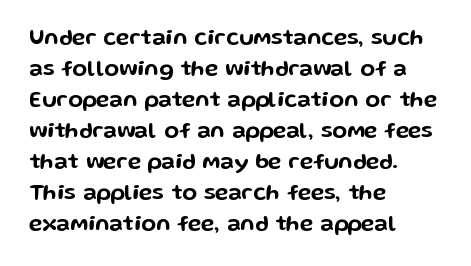
No italicization has been applied; the sample stays upright. The text block is weighted toward the left margin, trailing off unevenly rightward. Each row of text sits above clean, open space. Leading matches the norm, producing a regular column. Nobody touched the tracking dial on this one.
